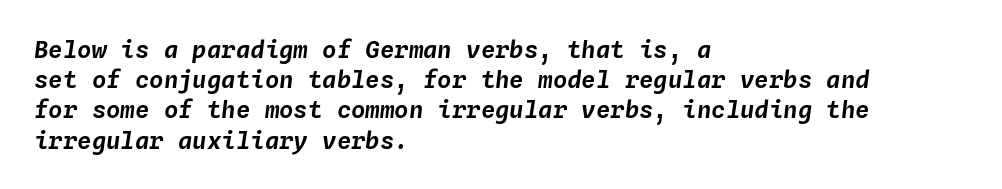
{"italic": "yes", "lean": "right", "slant_degrees": 4, "underline": "no", "align": "left", "line_spacing": "normal", "line_spacing_ratio": 1.26, "letter_spacing": "normal", "letter_spacing_em": 0.0, "glyph_px": 24}
